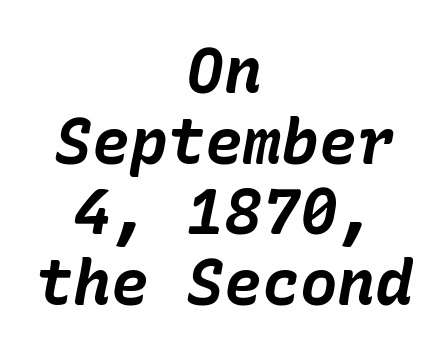
Q: Is the text bold? A: Yes.
Q: Is the text italic (slanted)? A: Yes, it leans right by about 10 degrees.
Q: Is the text underlined? A: No.
Q: How is the paragraph aligned? A: Centered.
Q: Is the spacing between letters normal or unusually wide? A: Normal.
Q: Is the spacing between lines tight, normal or loose? A: Tight.
Q: Width (condensed, normal, or wide)? A: Normal.
Q: Stroke contrast? A: Low.
Q: x-height? A: Medium.
